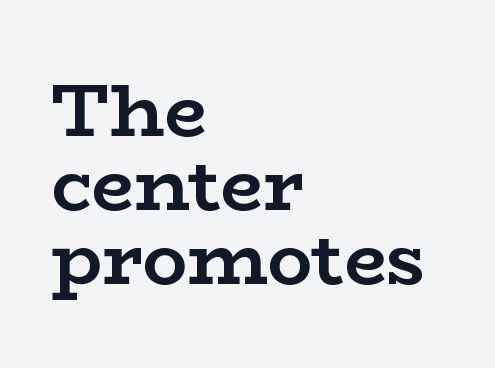
The font family rendered here belongs to the serif group. Words float on clear page, feet unadorned. The rendering uses a bold face; every stroke is thick and dark. Nope, not italic — everything's standing straight. In CSS terms this would be text-align: left. Quick note: interline space is minimal.
